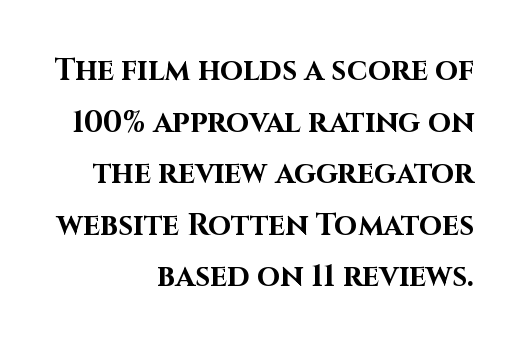
{"serif": "no", "italic": "no", "bold": "yes", "weight": "bold", "width": "normal", "stroke_contrast": "high", "x_height": "large", "monospaced": "no", "underline": "no", "align": "right", "line_spacing_ratio": 1.72, "letter_spacing": "normal", "letter_spacing_em": 0.0, "glyph_px": 30}
